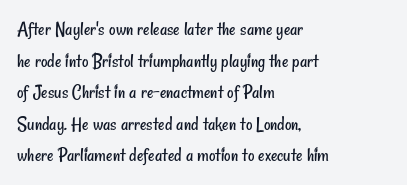
{"bold": "no", "underline": "no", "align": "left", "line_spacing": "normal", "line_spacing_ratio": 1.58, "letter_spacing": "normal", "letter_spacing_em": 0.0, "glyph_px": 20}
